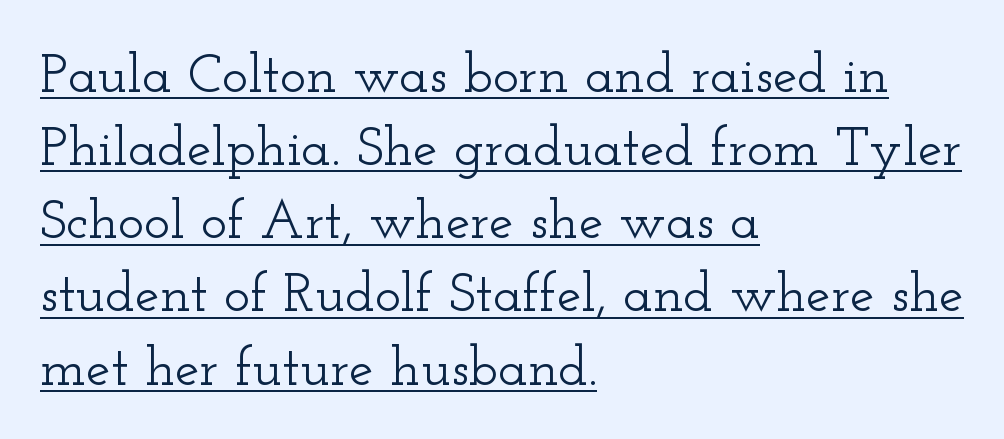
{"serif": "yes", "italic": "no", "width": "wide", "stroke_contrast": "low", "x_height": "small", "monospaced": "no", "underline": "yes", "align": "left", "line_spacing": "normal", "line_spacing_ratio": 1.33, "letter_spacing": "normal", "letter_spacing_em": 0.0, "glyph_px": 55}
